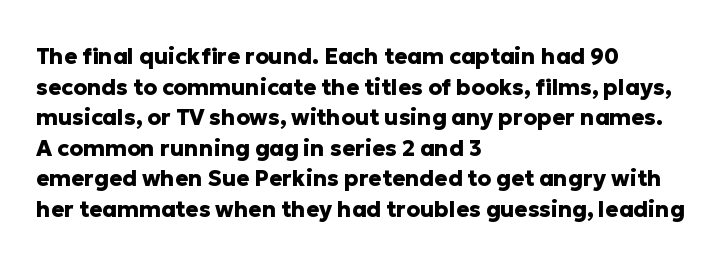
The image shows 22 px bold type, upright; set left-aligned, normal line spacing (1.39x), normal letter spacing, not underlined.
